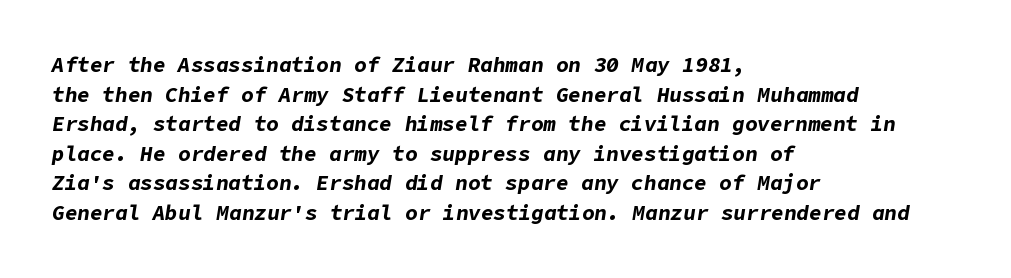
Words appear dense and cohesive because spacing is normal. The axis of the letterforms is tilted away from vertical. Left-aligned paragraph, ragged on the right. The rendering uses a bold face; every stroke is thick and dark.
